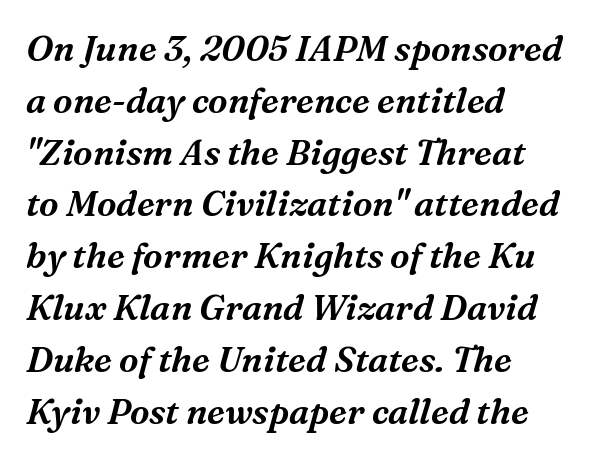
Q: Is the text italic (slanted)? A: Yes, it leans right by about 16 degrees.
Q: Is the typeface a serif or a sans-serif typeface? A: Serif.
Q: Is the text underlined? A: No.
Q: How is the paragraph aligned? A: Left-aligned.
Q: Is the spacing between letters normal or unusually wide? A: Normal.
Q: Is the spacing between lines tight, normal or loose? A: Normal.
Q: Width (condensed, normal, or wide)? A: Normal.
Q: Stroke contrast? A: Medium.
Q: x-height? A: Medium.
Q: Monospaced? A: No.
